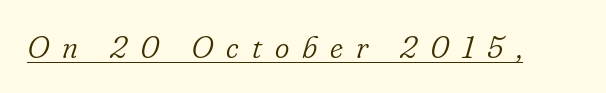
{"serif": "yes", "italic": "yes", "lean": "right", "slant_degrees": 16, "bold": "no", "weight": "light", "width": "normal", "stroke_contrast": "low", "x_height": "small", "monospaced": "no", "underline": "yes", "letter_spacing": "wide", "letter_spacing_em": 0.42, "glyph_px": 31}
